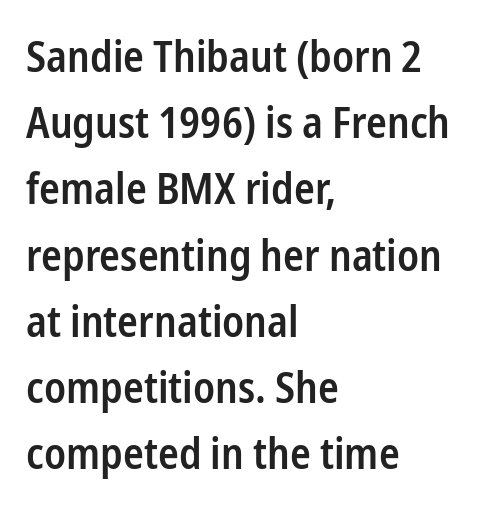
{"serif": "no", "italic": "no", "bold": "semi", "weight": "semibold", "width": "condensed", "stroke_contrast": "low", "x_height": "medium", "monospaced": "no", "underline": "no", "align": "left", "line_spacing": "normal", "line_spacing_ratio": 1.54, "letter_spacing": "normal", "letter_spacing_em": 0.0, "glyph_px": 43}
